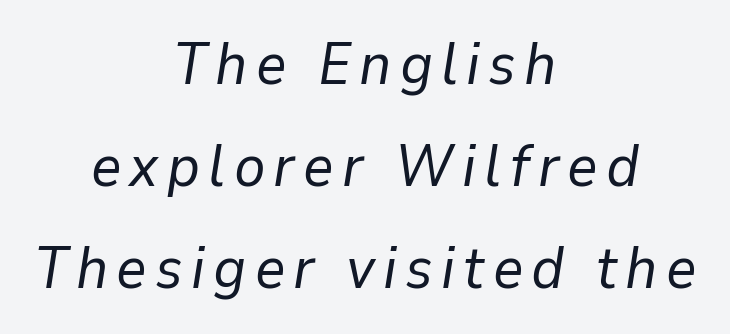
The image shows 59 px regular-weight type, italic (leaning right); set centered, line spacing 1.73x, not underlined; low stroke contrast and a medium x-height.
